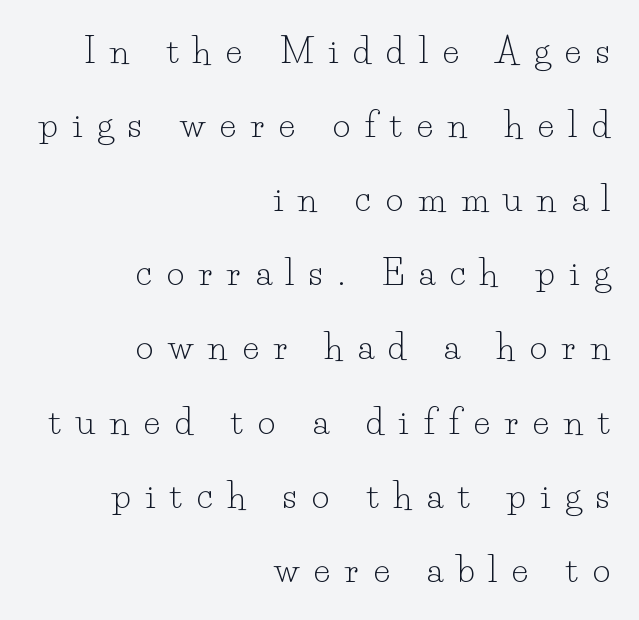
A clean baseline with only descenders dipping below it. When letters stand straight like this, we call the style roman or upright. Is this a fixed-width face? No — the glyphs have proportional, varying widths. This block would shrink considerably if given ordinary leading; it's expanded now. Yep, those are serifs on the letters.
